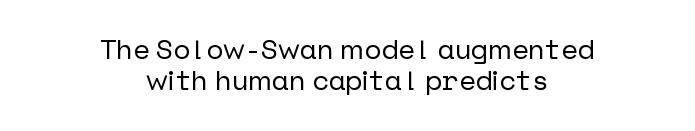
The rendering positions every line midway between the sides. Descender tails drop into unmarked territory. Honestly, the letter spacing is just normal — you wouldn't notice it. When letters stand straight like this, we call the style roman or upright. Vertically, the passage feels compressed, each row crowding the next. A typesetter would label this face a sans.
